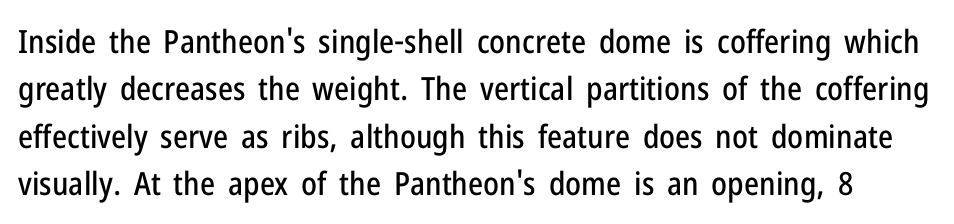
Beneath every word, the page is bare. The rows are spaced the way most documents space them. Do the letters lean? They stand straight. Is the letter spacing exaggerated? No — it looks like the ordinary default.
